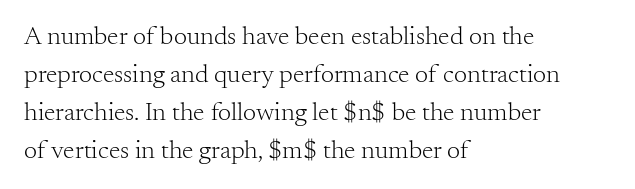
Visually the block forms a straight wall on the left and a jagged coastline on the right. Caption: standard tracking, unaltered. The type sits square on the baseline with zero lean. Weight: not bold — regular or lighter.
